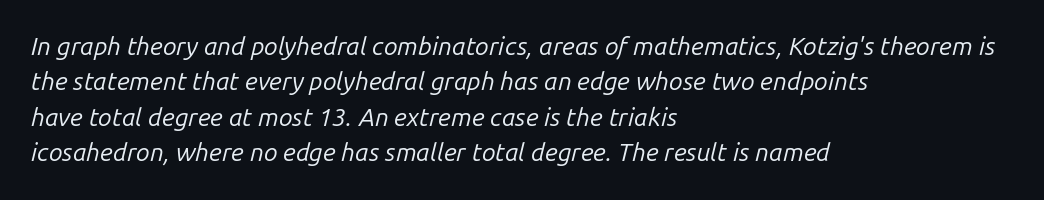
A clean baseline with only descenders dipping below it. Is the type slanted? Yes — the strokes lean at a clear angle. All the whitespace from short lines collects on the right. Nothing heavy about these letters — not bold at all. Standard letterfit; no display-style spreading of the glyphs.
